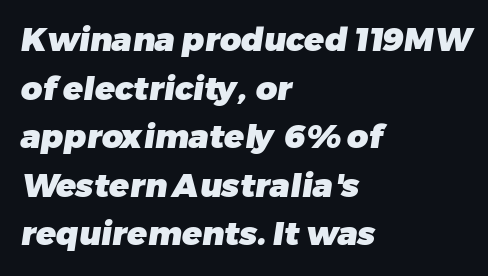
Q: Is the text bold? A: Yes.
Q: Is the typeface a serif or a sans-serif typeface? A: Sans-serif.
Q: Is the text underlined? A: No.
Q: How is the paragraph aligned? A: Left-aligned.
Q: Is the spacing between letters normal or unusually wide? A: Normal.
Q: Is the spacing between lines tight, normal or loose? A: Normal.
Q: Width (condensed, normal, or wide)? A: Normal.
Q: Stroke contrast? A: Low.
Q: x-height? A: Medium.
Q: Monospaced? A: No.
